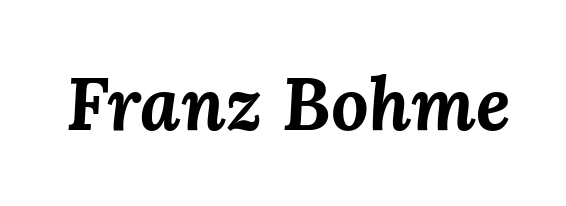
Q: Is the text bold? A: Yes.
Q: Is the text italic (slanted)? A: Yes, it leans right by about 3 degrees.
Q: Is the text underlined? A: No.
Q: Is the spacing between letters normal or unusually wide? A: Normal.
Q: Width (condensed, normal, or wide)? A: Normal.
Q: Stroke contrast? A: Medium.
Q: x-height? A: Medium.
Q: Monospaced? A: No.
